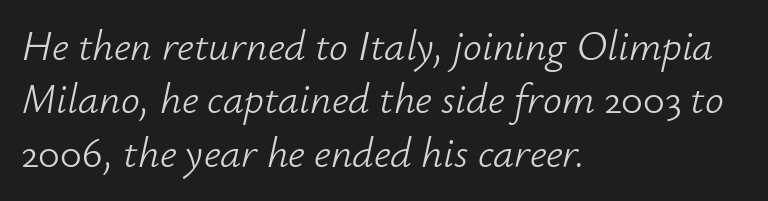
Q: Is the text bold? A: No.
Q: Is the text italic (slanted)? A: Yes, it leans right by about 12 degrees.
Q: Is the text underlined? A: No.
Q: How is the paragraph aligned? A: Left-aligned.
Q: Is the spacing between letters normal or unusually wide? A: Normal.
Q: Is the spacing between lines tight, normal or loose? A: Normal.
Q: Width (condensed, normal, or wide)? A: Normal.
Q: Stroke contrast? A: Low.
Q: x-height? A: Small.
Q: Monospaced? A: No.
